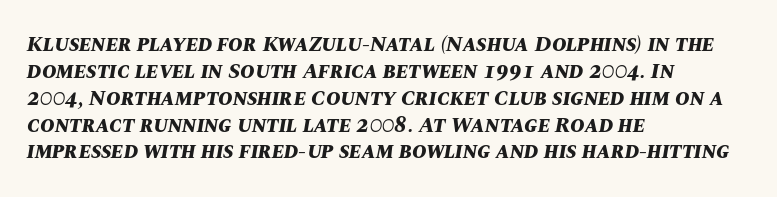
Each row of text sits above clean, open space. Is the letter spacing exaggerated? No — it looks like the ordinary default. Quick note: italic. Reading down the block, your eye returns to a fixed left position each line. Students, this is bold: see how much ink each stroke carries.
